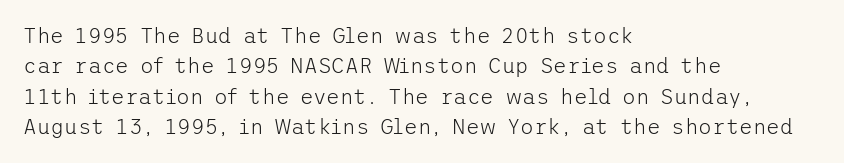
{"italic": "no", "bold": "no", "underline": "no", "align": "left", "line_spacing": "normal", "line_spacing_ratio": 1.45, "letter_spacing": "normal", "letter_spacing_em": 0.0, "glyph_px": 21}
